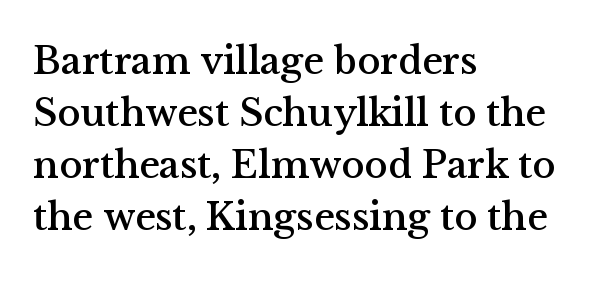
The image shows 39 px serif type, upright; set left-aligned, normal line spacing (1.33x), normal letter spacing, not underlined; medium stroke contrast and a medium x-height.
